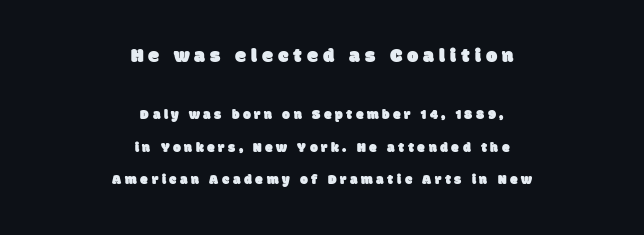
{"underline": "no", "align": "center", "line_spacing": "loose", "line_spacing_ratio": 2.34, "letter_spacing": "wide", "letter_spacing_em": 0.25, "larger_block": "first", "size_ratio": 1.43, "glyph_px": 20}
